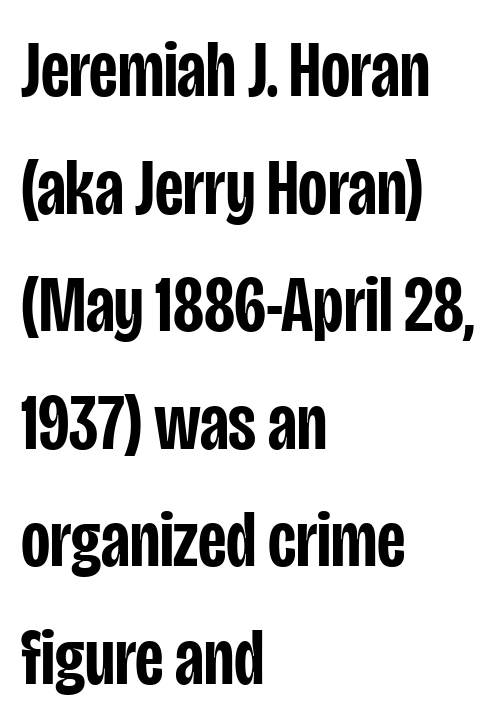
The image shows 80 px semibold, condensed sans-serif type, upright; set left-aligned, normal line spacing (1.47x), normal letter spacing, not underlined; low stroke contrast and a large x-height.
